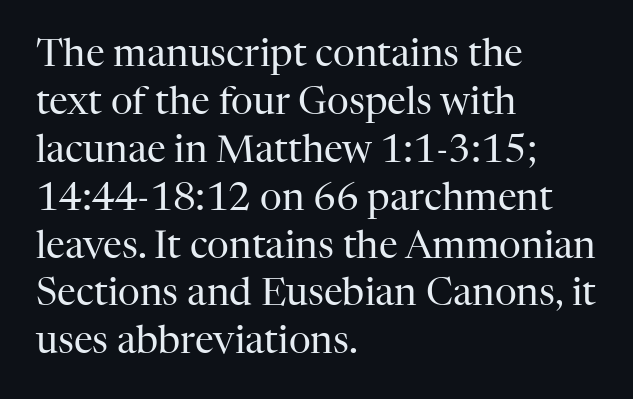
{"serif": "yes", "italic": "no", "bold": "no", "weight": "regular", "width": "normal", "stroke_contrast": "high", "x_height": "medium", "monospaced": "no", "underline": "no", "align": "left", "line_spacing": "normal", "line_spacing_ratio": 1.26, "letter_spacing": "normal", "letter_spacing_em": 0.0, "glyph_px": 38}
